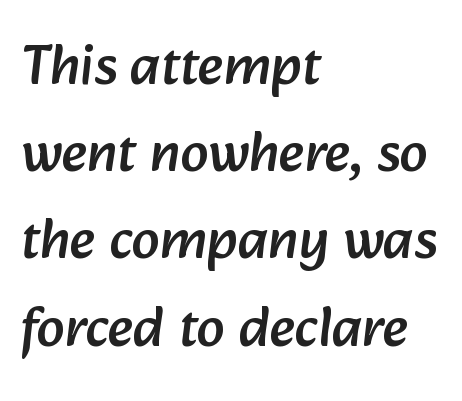
Reading down the block, your eye returns to a fixed left position each line. Does extra space separate the letters? No, they use regular spacing. Proportional: the letters do not fall into vertical columns. The passage shown stacks its lines at a standard gap. Honestly, there is no underline to notice here at all.
